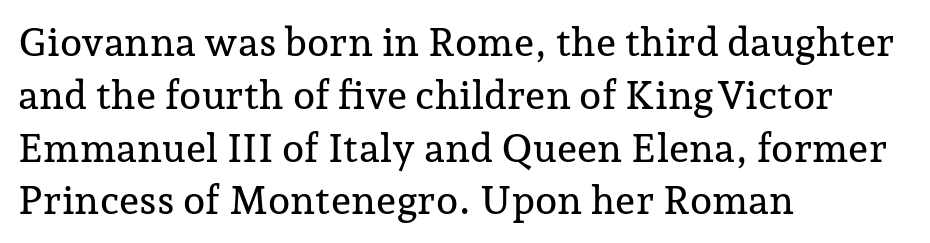
Q: Is the text italic (slanted)? A: No, it is upright.
Q: Is the typeface a serif or a sans-serif typeface? A: Serif.
Q: Is the text underlined? A: No.
Q: How is the paragraph aligned? A: Left-aligned.
Q: Is the spacing between letters normal or unusually wide? A: Normal.
Q: Is the spacing between lines tight, normal or loose? A: Normal.
Q: Width (condensed, normal, or wide)? A: Normal.
Q: Stroke contrast? A: Low.
Q: x-height? A: Medium.
Q: Monospaced? A: No.
